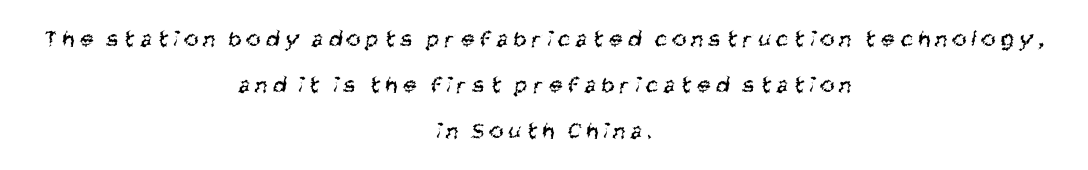
The image shows 24 px text type; set centered, loose line spacing (1.92x), unusually wide letter spacing (+0.24 em), not underlined.
